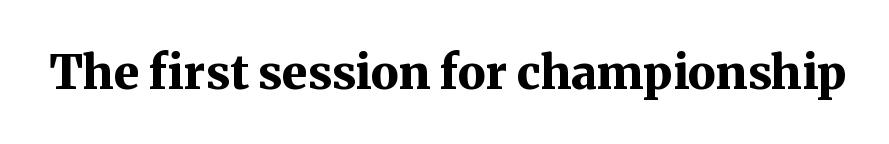
How heavy is the stroke? Heavy — this is a bold. Each letter keeps its own natural width here, so spacing adapts to shape. Classification — serif. Posture: vertical.
